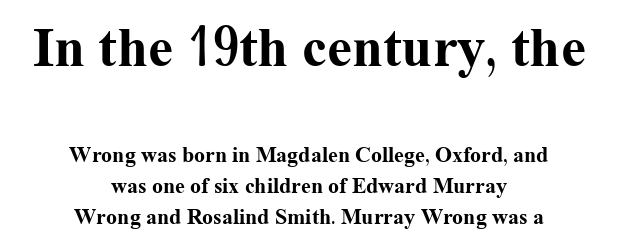
Q: Is the text bold? A: Yes.
Q: Is the text italic (slanted)? A: No, it is upright.
Q: Is the typeface a serif or a sans-serif typeface? A: Serif.
Q: Is the text underlined? A: No.
Q: How is the paragraph aligned? A: Centered.
Q: Is the spacing between letters normal or unusually wide? A: Normal.
Q: Is the spacing between lines tight, normal or loose? A: Normal.
Q: Which block of text is set in a larger size, the first (top) or the second (bottom)? A: The first (top) one.
Q: Width (condensed, normal, or wide)? A: Normal.
Q: Stroke contrast? A: Medium.
Q: x-height? A: Medium.
Q: Monospaced? A: No.
